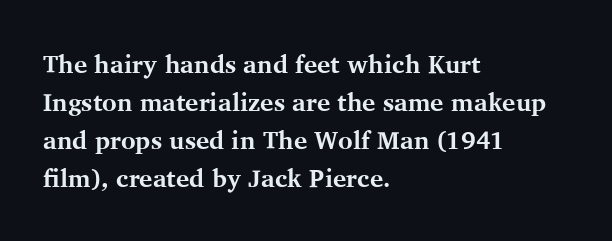
{"italic": "no", "bold": "yes", "underline": "no", "align": "left", "line_spacing": "normal", "line_spacing_ratio": 1.52, "letter_spacing": "normal", "letter_spacing_em": 0.0, "glyph_px": 25}
